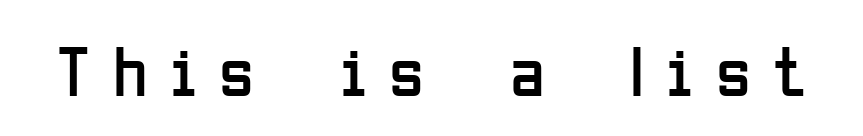
Compared with a typical body face, this is equally light or lighter still. Style check: upright. Check the space under the baseline: it is left empty. Each letter keeps its own natural width here, so spacing adapts to shape. The typeface chosen for these lines omits serifs. The tracking jumps out immediately: characters are airy and widely separated.
